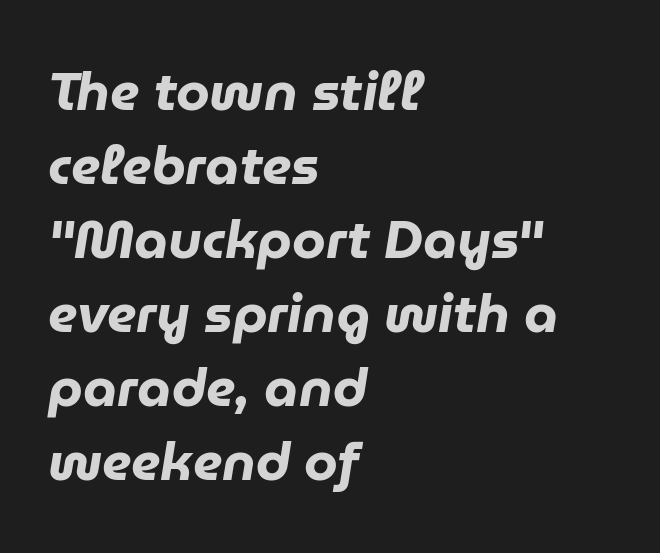
The image shows 54 px heavy type, italic (leaning right); set left-aligned, normal line spacing (1.37x), normal letter spacing, not underlined; low stroke contrast and a medium x-height.
